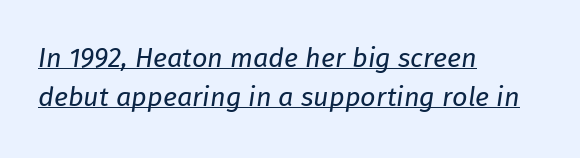
Q: Is the text bold? A: No.
Q: Is the text italic (slanted)? A: Yes, it leans right by about 8 degrees.
Q: Is the text underlined? A: Yes.
Q: How is the paragraph aligned? A: Left-aligned.
Q: Is the spacing between letters normal or unusually wide? A: Normal.
Q: Is the spacing between lines tight, normal or loose? A: Normal.
